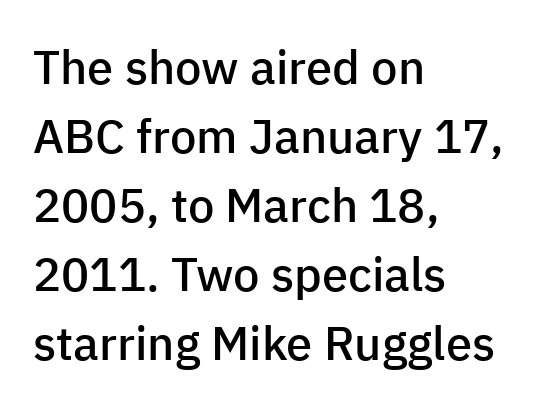
{"serif": "no", "italic": "no", "bold": "semi", "weight": "semibold", "width": "normal", "stroke_contrast": "low", "x_height": "medium", "monospaced": "no", "underline": "no", "align": "left", "line_spacing": "normal", "line_spacing_ratio": 1.47, "letter_spacing": "normal", "letter_spacing_em": 0.0, "glyph_px": 47}
